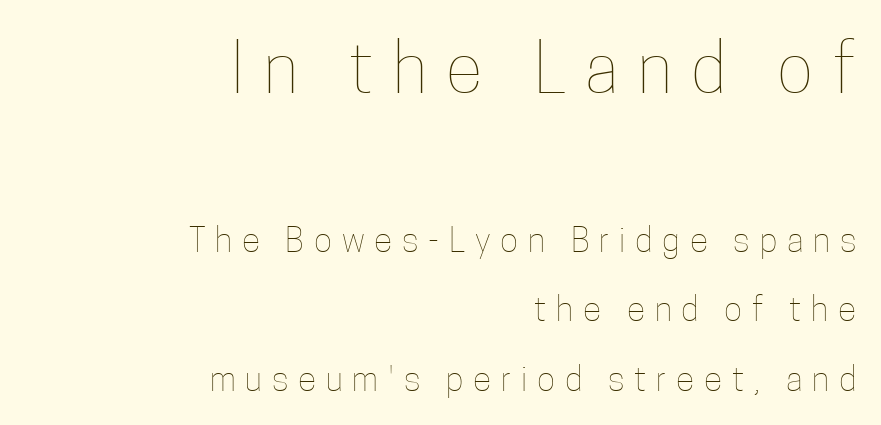
Q: Is the text bold? A: No.
Q: Is the text italic (slanted)? A: No, it is upright.
Q: Is the text underlined? A: No.
Q: How is the paragraph aligned? A: Right-aligned.
Q: Is the spacing between letters normal or unusually wide? A: Unusually wide.
Q: Is the spacing between lines tight, normal or loose? A: Loose.
Q: Which block of text is set in a larger size, the first (top) or the second (bottom)? A: The first (top) one.
Q: Width (condensed, normal, or wide)? A: Condensed.
Q: Stroke contrast? A: Low.
Q: x-height? A: Medium.
Q: Monospaced? A: No.
